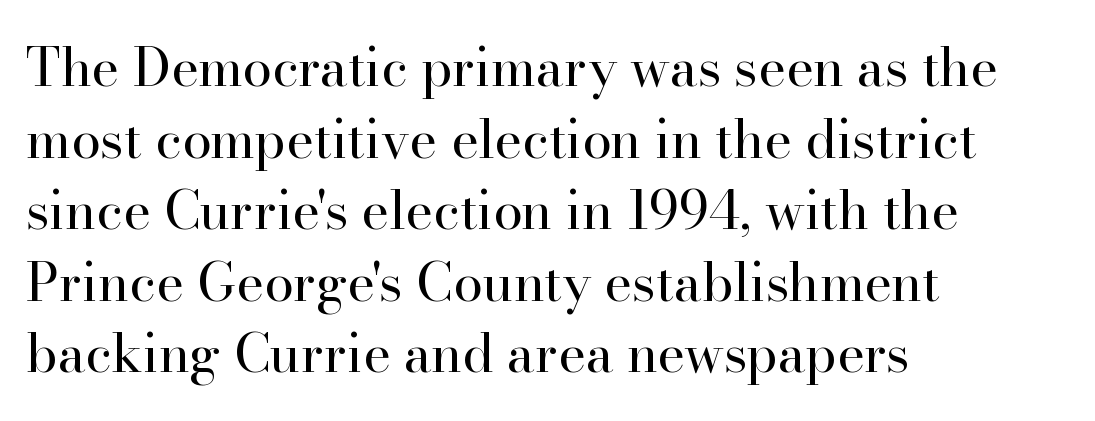
Q: Is the text bold? A: No.
Q: Is the text italic (slanted)? A: No, it is upright.
Q: Is the typeface a serif or a sans-serif typeface? A: Serif.
Q: Is the text underlined? A: No.
Q: How is the paragraph aligned? A: Left-aligned.
Q: Is the spacing between letters normal or unusually wide? A: Normal.
Q: Is the spacing between lines tight, normal or loose? A: Normal.
Q: Width (condensed, normal, or wide)? A: Normal.
Q: Stroke contrast? A: High.
Q: x-height? A: Small.
Q: Monospaced? A: No.
